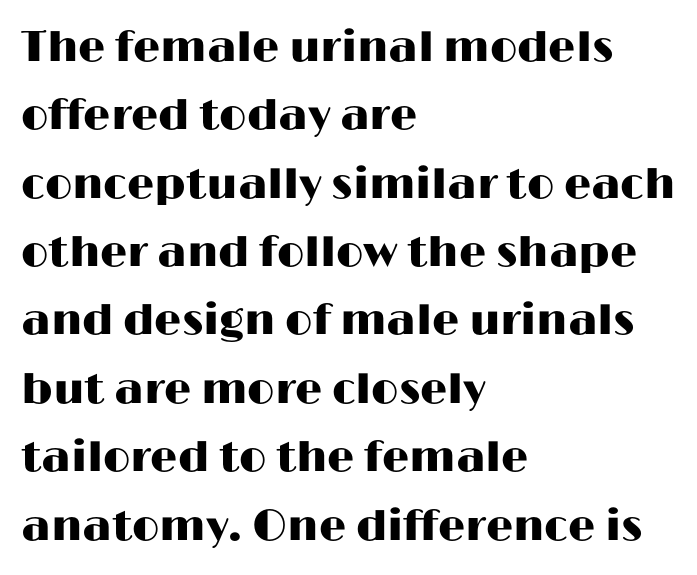
{"serif": "no", "italic": "no", "width": "wide", "stroke_contrast": "high", "x_height": "medium", "monospaced": "no", "underline": "no", "align": "left", "line_spacing": "normal", "line_spacing_ratio": 1.59, "letter_spacing": "normal", "letter_spacing_em": 0.0, "glyph_px": 43}
